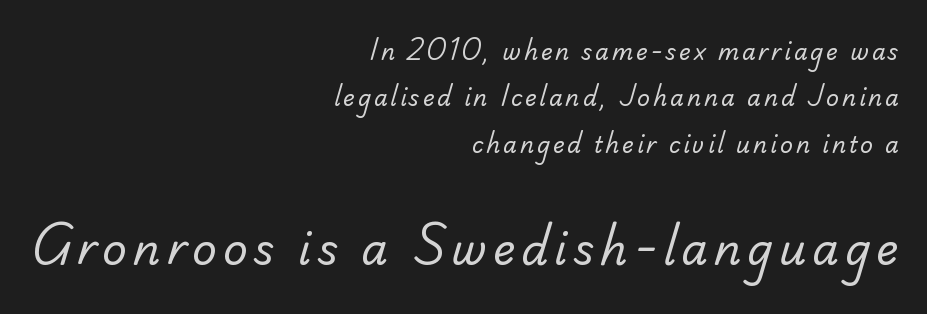
Counters stay open thanks to moderate or lighter strokes. One-word summary of the alignment: right. The rendering uses natural spacing where letterforms have individual widths. A great deal of white space separates one row of letters from the next. You can tell from the bare stems that sans-serif type was used.
